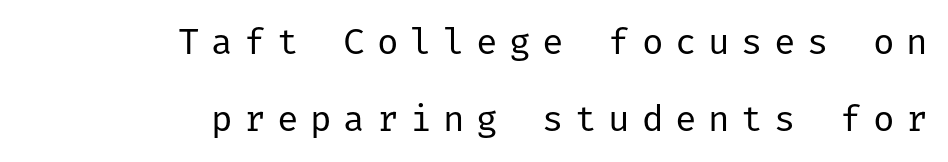
{"serif": "no", "italic": "no", "bold": "no", "weight": "regular", "width": "normal", "stroke_contrast": "low", "x_height": "medium", "underline": "no", "align": "right", "line_spacing": "loose", "line_spacing_ratio": 2.14, "letter_spacing": "wide", "letter_spacing_em": 0.32, "glyph_px": 36}
